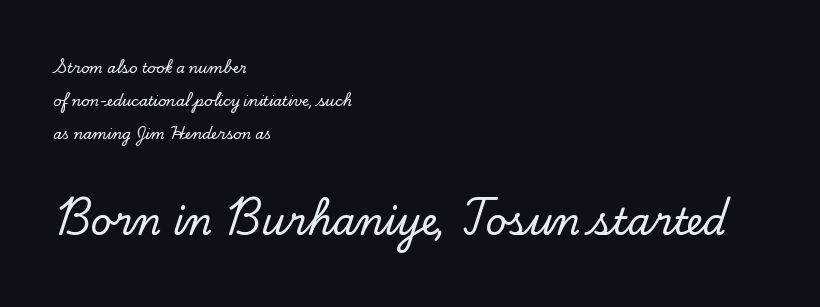
Think of a printed novel: that variable character pitch is what you see here. Look at the glyph heights: the lower group is clearly the bigger setting. Beneath every word, the page is bare. The tracking reads as untouched default to a designer's eye.
